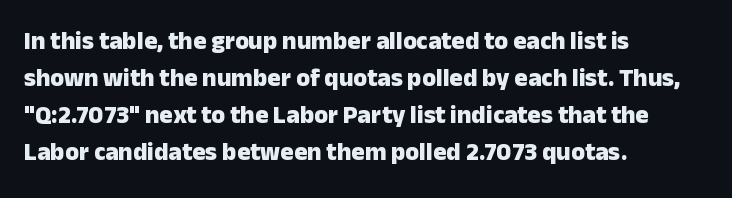
The image shows 25 px bold type, upright; set left-aligned, normal line spacing (1.48x), normal letter spacing, not underlined.
